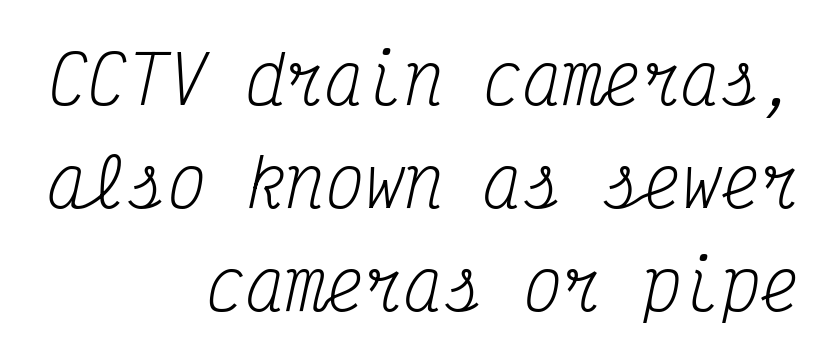
Q: Is the text bold? A: No.
Q: Is the text italic (slanted)? A: Yes, it leans right by about 12 degrees.
Q: Is the typeface a serif or a sans-serif typeface? A: Serif.
Q: Is the text underlined? A: No.
Q: How is the paragraph aligned? A: Right-aligned.
Q: Is the spacing between letters normal or unusually wide? A: Normal.
Q: Is the spacing between lines tight, normal or loose? A: Normal.
Q: Width (condensed, normal, or wide)? A: Condensed.
Q: Stroke contrast? A: Medium.
Q: x-height? A: Medium.
Q: Monospaced? A: Yes.
